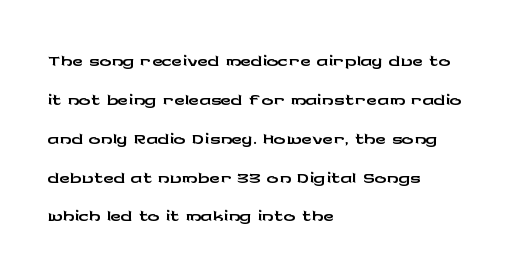
{"serif": "no", "italic": "no", "width": "wide", "stroke_contrast": "low", "x_height": "medium", "monospaced": "no", "underline": "no", "align": "left", "line_spacing": "normal", "line_spacing_ratio": 1.34, "letter_spacing": "normal", "letter_spacing_em": 0.0, "glyph_px": 29}
